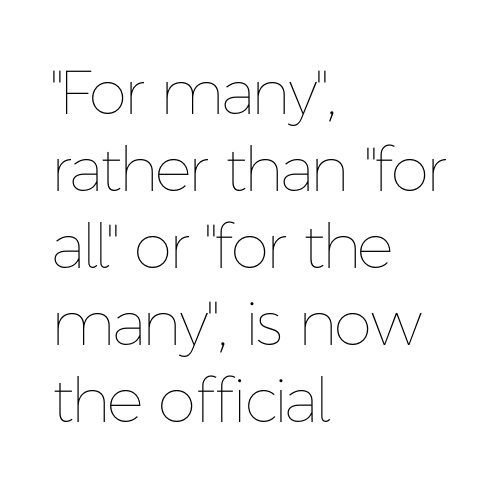
{"italic": "no", "bold": "no", "weight": "thin", "width": "normal", "stroke_contrast": "low", "x_height": "medium", "monospaced": "no", "underline": "no", "align": "left", "line_spacing_ratio": 1.24, "letter_spacing": "normal", "letter_spacing_em": 0.0, "glyph_px": 62}
